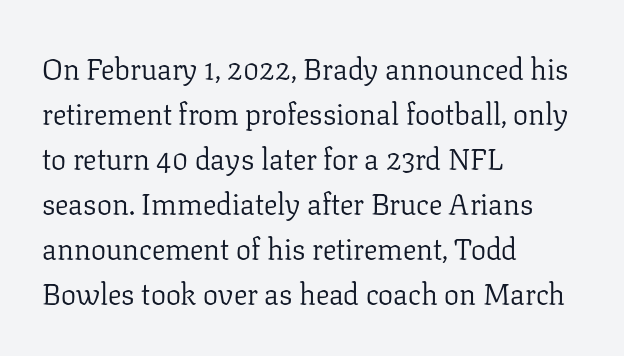
The image shows 30 px light serif type, upright; set left-aligned, normal line spacing (1.5x), normal letter spacing, not underlined; low stroke contrast and a medium x-height.
